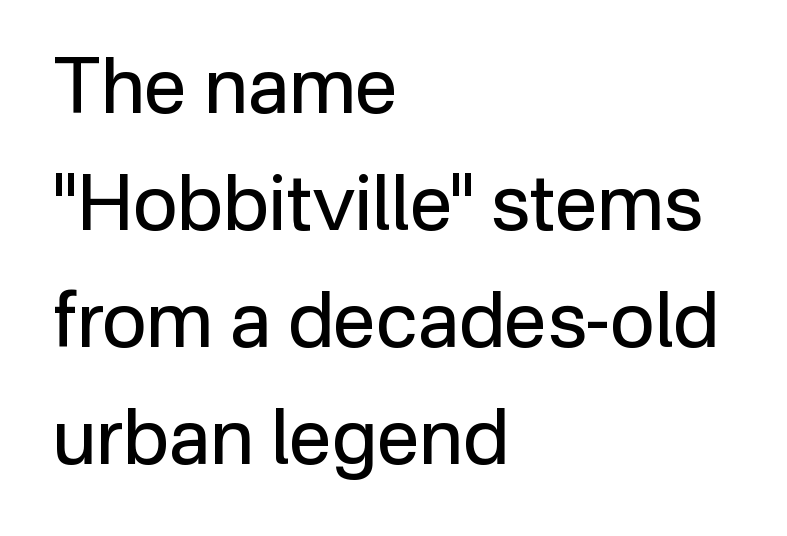
Stems and bowls with no extra thickness — not bold. This rendering leaves character spacing at its baseline value. This sample uses a sans-serif face. In terms of leading, this rendering sits right in the middle.
